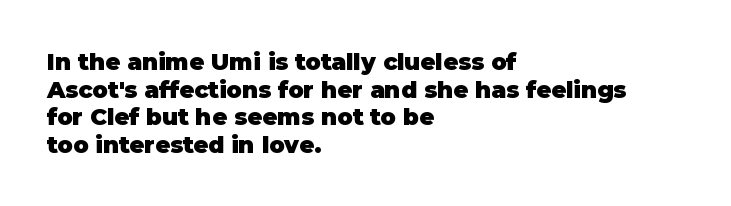
The letters stand upright; this is a roman face. Each word holds together tightly as a unit, with standard inter-letter gaps. Underline: absent. Notice how thick the strokes are: this is what a full bold looks like. The setting favours the left margin, as ordinary paragraphs usually do.
